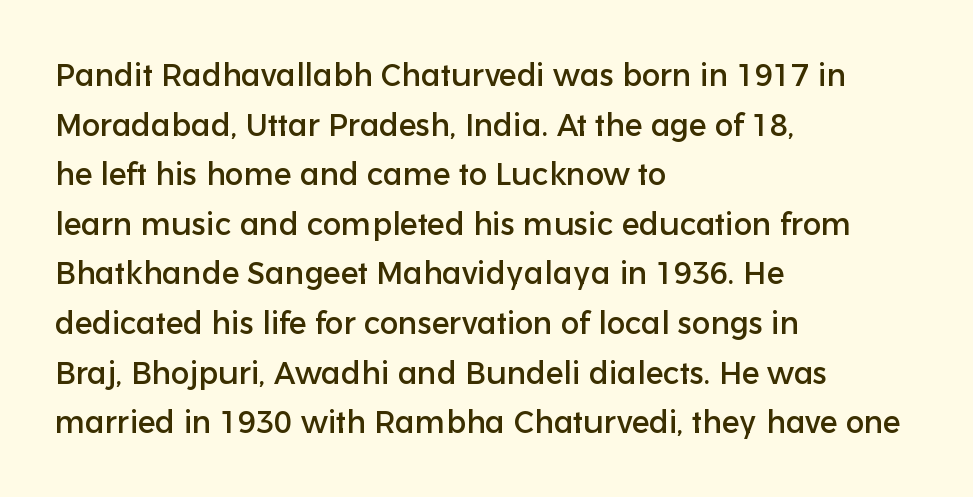
The image shows 31 px sans-serif type, upright; set left-aligned, normal line spacing (1.6x), normal letter spacing, not underlined; low stroke contrast and a medium x-height.
